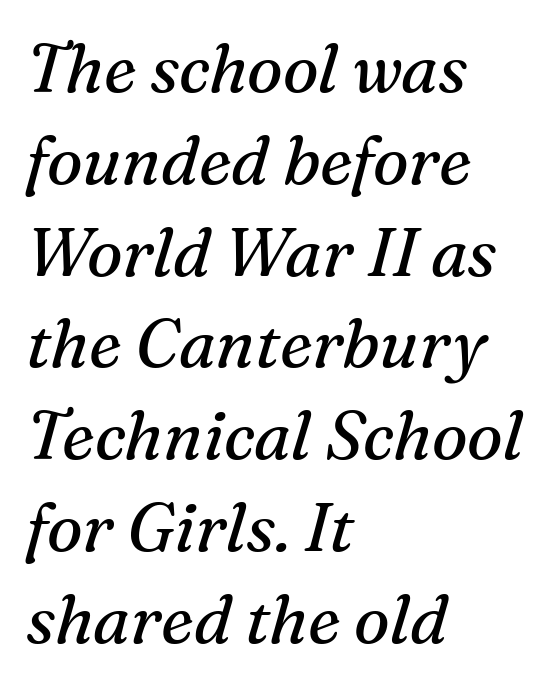
Does the lettering tilt? It does — this is italic. One-word summary of the alignment: left. Plain, unruled lines of type. Proportional: the letters do not fall into vertical columns. The strokes carry an ordinary text weight at most. The leading is moderate, giving the passage an even texture.
